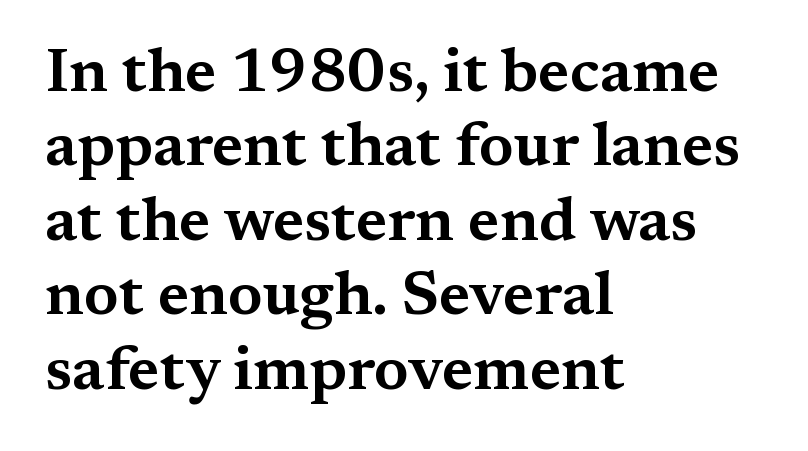
{"serif": "yes", "italic": "no", "width": "wide", "stroke_contrast": "medium", "x_height": "medium", "monospaced": "no", "underline": "no", "align": "left", "line_spacing_ratio": 1.2, "letter_spacing": "normal", "letter_spacing_em": 0.0, "glyph_px": 62}
